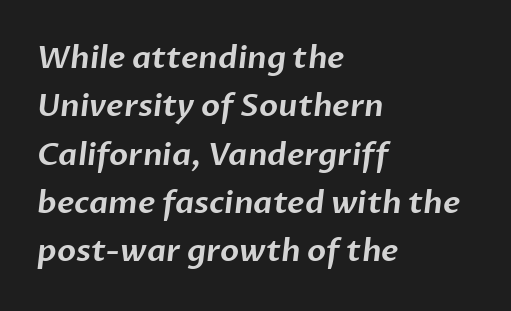
The text block is weighted toward the left margin, trailing off unevenly rightward. Font category for this specimen: sans-serif. You could call the tracking neutral — neither tight nor loose. Spacing verdict: proportional, widths tailored to each character.
